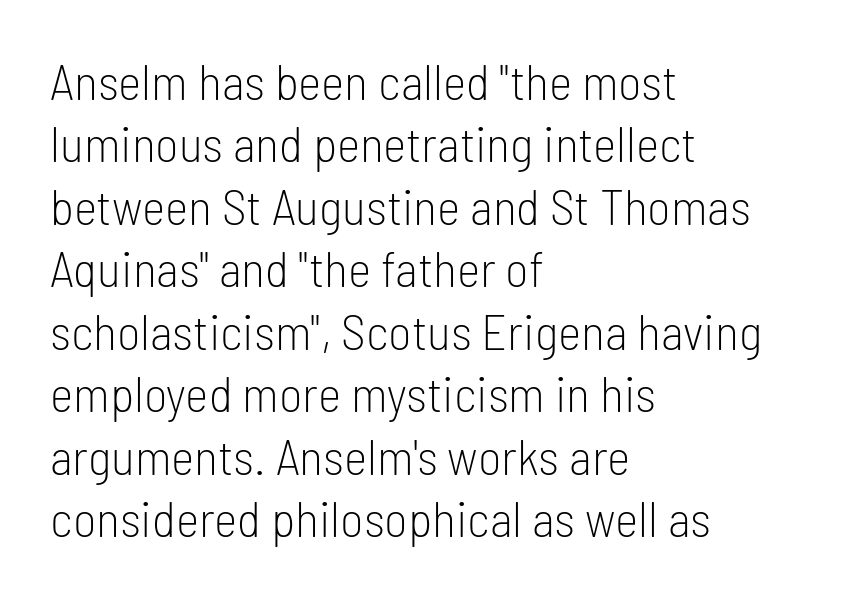
{"serif": "no", "italic": "no", "bold": "no", "weight": "light", "width": "condensed", "stroke_contrast": "low", "x_height": "medium", "monospaced": "no", "underline": "no", "align": "left", "line_spacing": "normal", "line_spacing_ratio": 1.25, "letter_spacing": "normal", "letter_spacing_em": 0.0, "glyph_px": 50}
